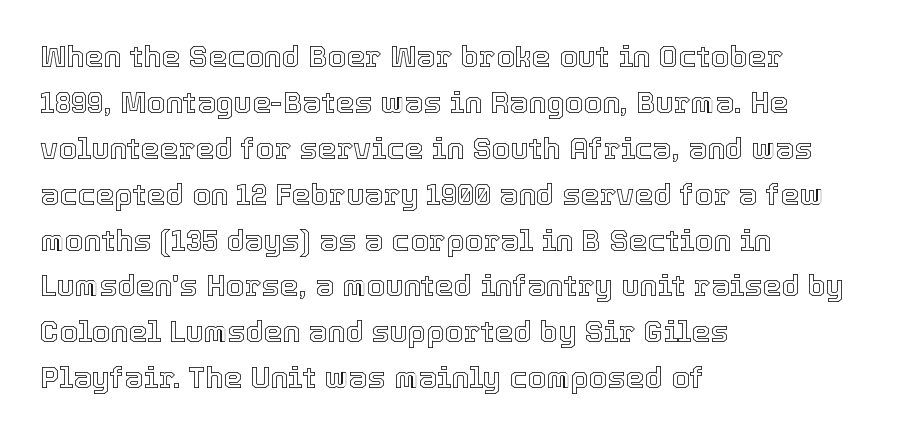
{"italic": "no", "width": "normal", "x_height": "medium", "monospaced": "no", "underline": "no", "align": "left", "line_spacing": "normal", "line_spacing_ratio": 1.53, "letter_spacing": "normal", "letter_spacing_em": 0.0, "glyph_px": 30}
